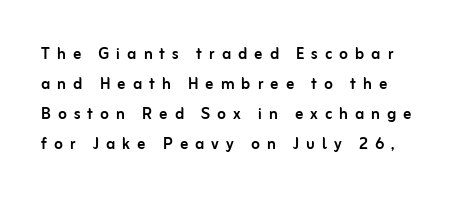
{"italic": "no", "underline": "no", "align": "left", "line_spacing": "normal", "line_spacing_ratio": 1.5, "letter_spacing": "wide", "letter_spacing_em": 0.35, "glyph_px": 20}
